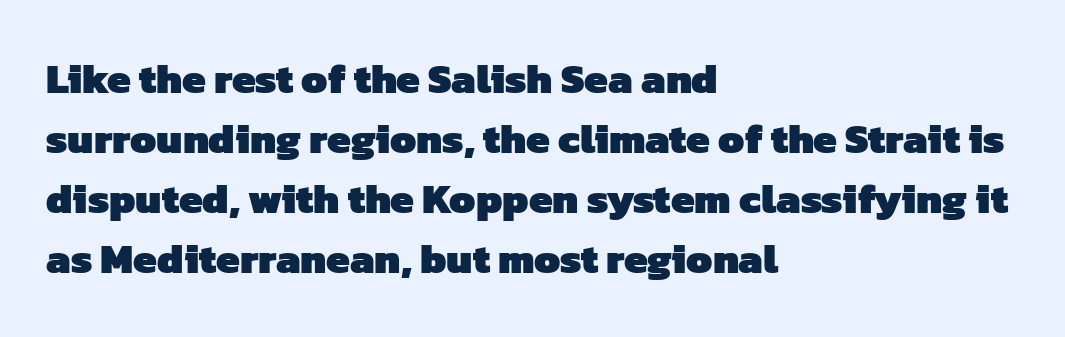
Q: Is the text bold? A: Yes.
Q: Is the typeface a serif or a sans-serif typeface? A: Sans-serif.
Q: Is the text underlined? A: No.
Q: How is the paragraph aligned? A: Left-aligned.
Q: Is the spacing between letters normal or unusually wide? A: Normal.
Q: Is the spacing between lines tight, normal or loose? A: Normal.
Q: Width (condensed, normal, or wide)? A: Normal.
Q: Stroke contrast? A: Low.
Q: x-height? A: Medium.
Q: Monospaced? A: No.
